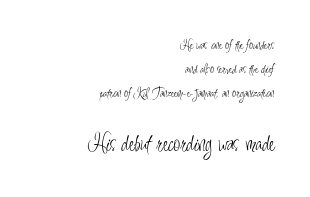
Q: Is the text bold? A: No.
Q: Is the text underlined? A: No.
Q: How is the paragraph aligned? A: Right-aligned.
Q: Is the spacing between letters normal or unusually wide? A: Normal.
Q: Which block of text is set in a larger size, the first (top) or the second (bottom)? A: The second (bottom) one.
